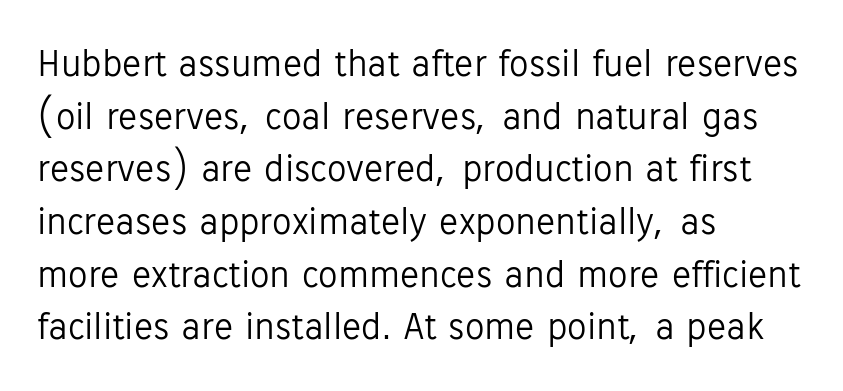
The image shows 39 px light sans-serif type, upright; set left-aligned, normal line spacing (1.35x), normal letter spacing, not underlined; low stroke contrast and a medium x-height.
